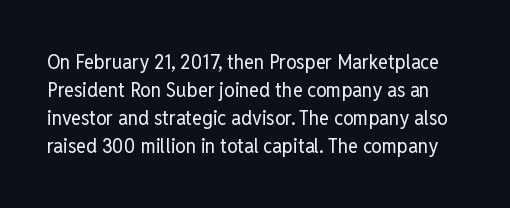
Plain, unruled lines of type. Caption: standard tracking, unaltered. The lettering stays uniformly vertical, giving the passage a roman look. The characters are drawn with everyday or finer stroke widths. Reading down the column, the eye jumps a familiar distance to each next line.
